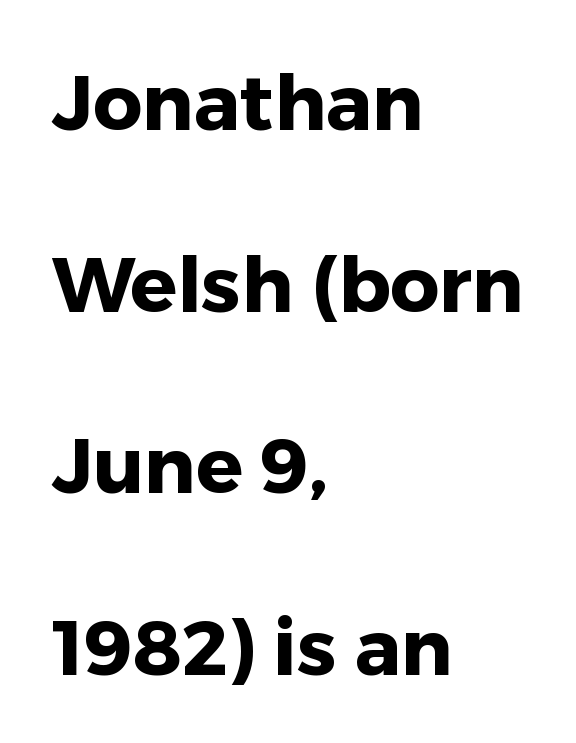
Q: Is the text bold? A: Yes.
Q: Is the text italic (slanted)? A: No, it is upright.
Q: Is the typeface a serif or a sans-serif typeface? A: Sans-serif.
Q: Is the text underlined? A: No.
Q: How is the paragraph aligned? A: Left-aligned.
Q: Is the spacing between letters normal or unusually wide? A: Normal.
Q: Is the spacing between lines tight, normal or loose? A: Loose.
Q: Width (condensed, normal, or wide)? A: Normal.
Q: Stroke contrast? A: Low.
Q: x-height? A: Medium.
Q: Monospaced? A: No.
